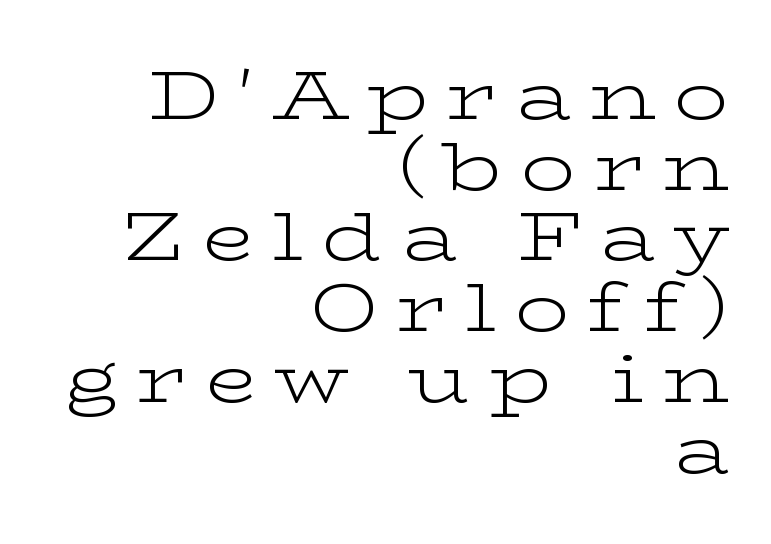
Display-style spreading of the glyphs; the letterfit is very open. Leading is clearly below the norm, producing a dense column. The letters advance in unequal steps, a hallmark of proportional type. Heft: none added — not bold. The specimen omits any rule beneath the text block's lines. Short and long lines alike share a common ending point at right.
